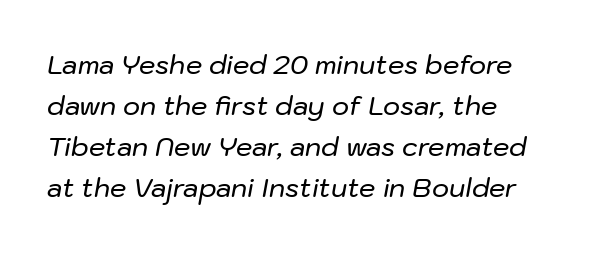
Characters are canted at an angle relative to the baseline's perpendicular. Regular leading. In terms of letterspacing, this is plain default setting. Plain, unruled lines of type.
